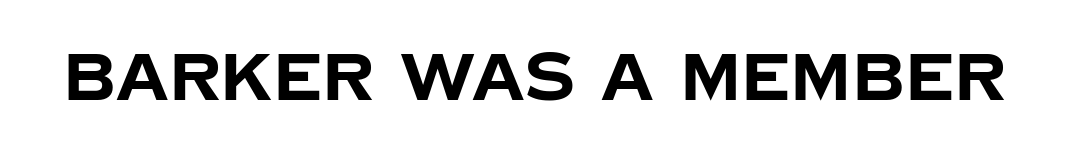
Q: Is the text bold? A: Yes.
Q: Is the text italic (slanted)? A: No, it is upright.
Q: Is the typeface a serif or a sans-serif typeface? A: Sans-serif.
Q: Is the text underlined? A: No.
Q: Is the spacing between letters normal or unusually wide? A: Normal.
Q: Width (condensed, normal, or wide)? A: Normal.
Q: Stroke contrast? A: Low.
Q: x-height? A: Large.
Q: Monospaced? A: No.
